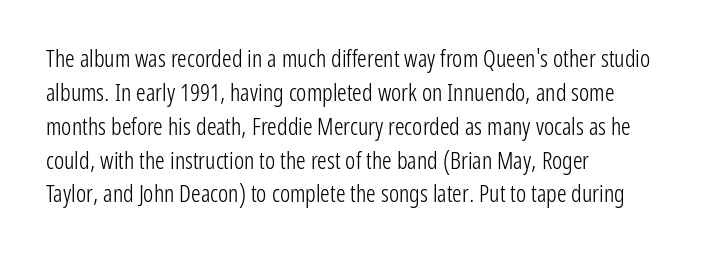
The image shows 24 px text type, upright; set left-aligned, normal line spacing (1.41x), normal letter spacing, not underlined.
